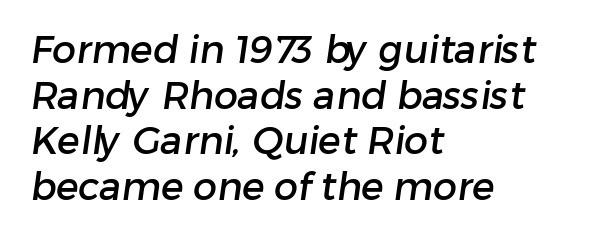
The image shows 38 px sans-serif type; set left-aligned, line spacing 1.2x, normal letter spacing, not underlined; low stroke contrast and a medium x-height.
